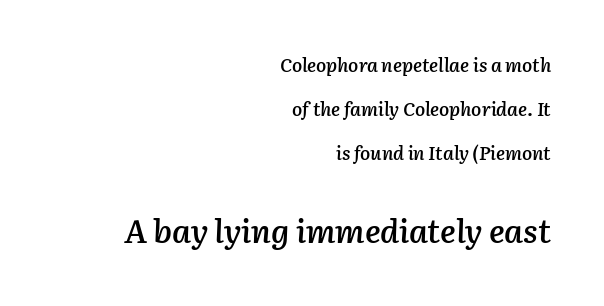
{"italic": "yes", "lean": "right", "slant_degrees": 3, "bold": "semi", "weight": "semibold", "width": "normal", "stroke_contrast": "low", "x_height": "medium", "monospaced": "no", "underline": "no", "align": "right", "line_spacing": "loose", "line_spacing_ratio": 2.31, "letter_spacing": "normal", "letter_spacing_em": 0.0, "larger_block": "second", "size_ratio": 1.74, "glyph_px": 33}
